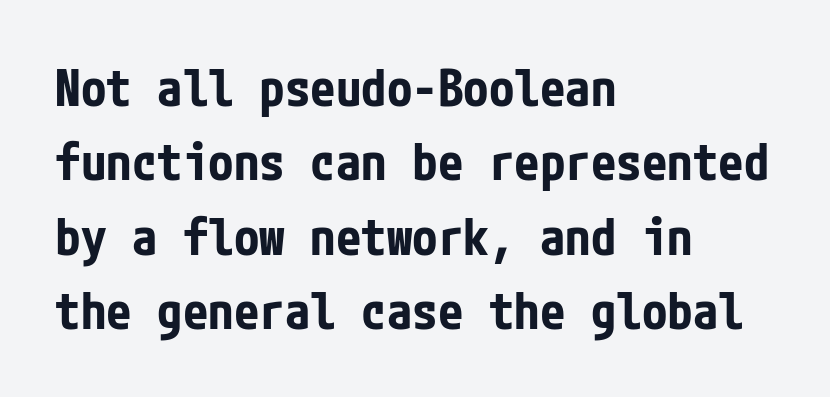
Q: Is the text bold? A: Yes.
Q: Is the text italic (slanted)? A: No, it is upright.
Q: Is the typeface a serif or a sans-serif typeface? A: Sans-serif.
Q: Is the text underlined? A: No.
Q: How is the paragraph aligned? A: Left-aligned.
Q: Is the spacing between letters normal or unusually wide? A: Normal.
Q: Is the spacing between lines tight, normal or loose? A: Normal.
Q: Width (condensed, normal, or wide)? A: Condensed.
Q: Stroke contrast? A: Low.
Q: x-height? A: Medium.
